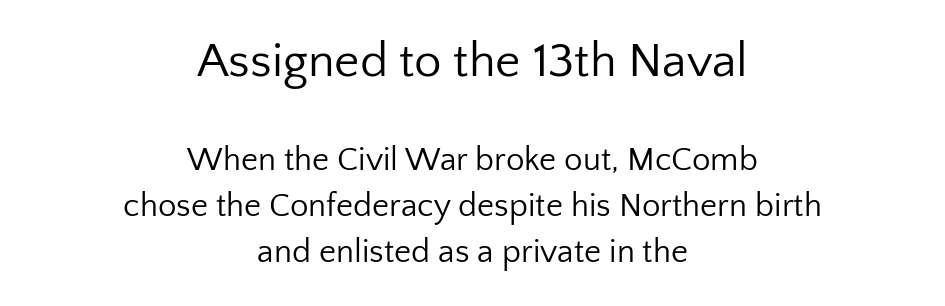
Whoever set this chose a conventional vertical rhythm. Is the letter spacing exaggerated? No — it looks like the ordinary default. If you squint, the top block still reads clearly — it's the larger of the two. This sample is center-justified, so both line endings float freely. Is this a fixed-width face? No — the glyphs have proportional, varying widths. Quick note: underline off.
